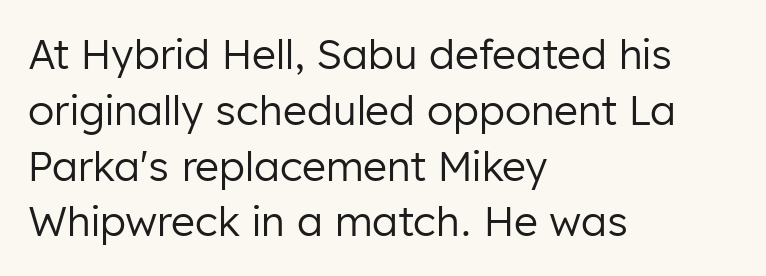
{"serif": "no", "italic": "no", "bold": "no", "weight": "regular", "width": "normal", "stroke_contrast": "low", "x_height": "medium", "monospaced": "no", "underline": "no", "align": "left", "line_spacing": "normal", "line_spacing_ratio": 1.36, "letter_spacing": "normal", "letter_spacing_em": 0.0, "glyph_px": 41}
